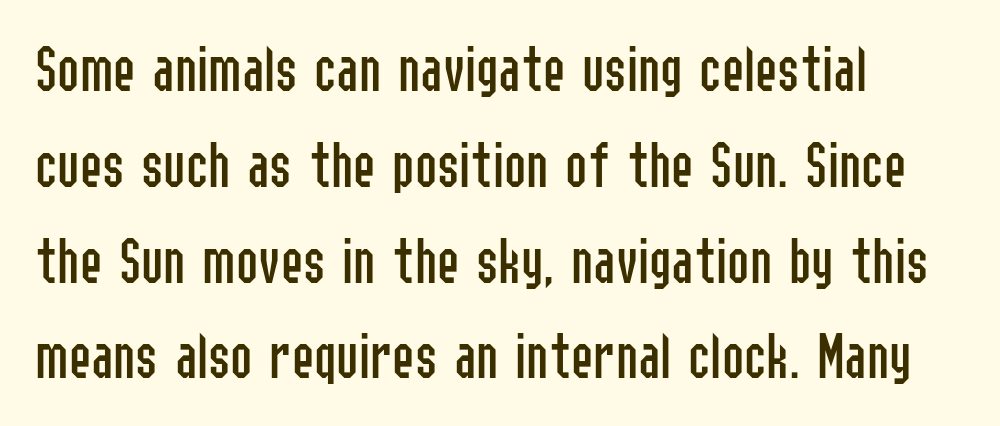
{"serif": "no", "italic": "no", "bold": "no", "weight": "regular", "width": "condensed", "stroke_contrast": "low", "x_height": "medium", "monospaced": "no", "underline": "no", "align": "left", "line_spacing": "normal", "line_spacing_ratio": 1.43, "letter_spacing": "normal", "letter_spacing_em": 0.0, "glyph_px": 67}
